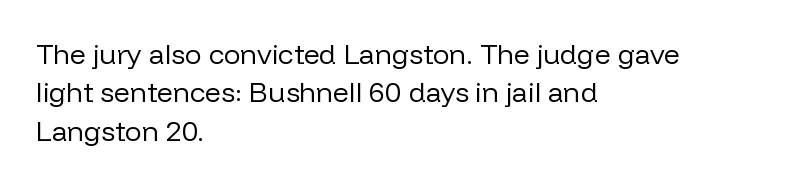
{"serif": "no", "italic": "no", "bold": "no", "weight": "regular", "width": "normal", "stroke_contrast": "low", "x_height": "medium", "monospaced": "no", "underline": "no", "align": "left", "line_spacing": "normal", "line_spacing_ratio": 1.37, "letter_spacing": "normal", "letter_spacing_em": 0.0, "glyph_px": 28}
